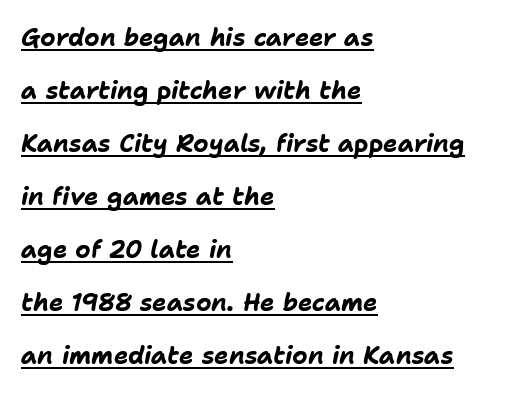
Q: Is the text bold? A: Yes.
Q: Is the text italic (slanted)? A: Yes, it leans right by about 11 degrees.
Q: Is the text underlined? A: Yes.
Q: How is the paragraph aligned? A: Left-aligned.
Q: Is the spacing between letters normal or unusually wide? A: Normal.
Q: Is the spacing between lines tight, normal or loose? A: Loose.
